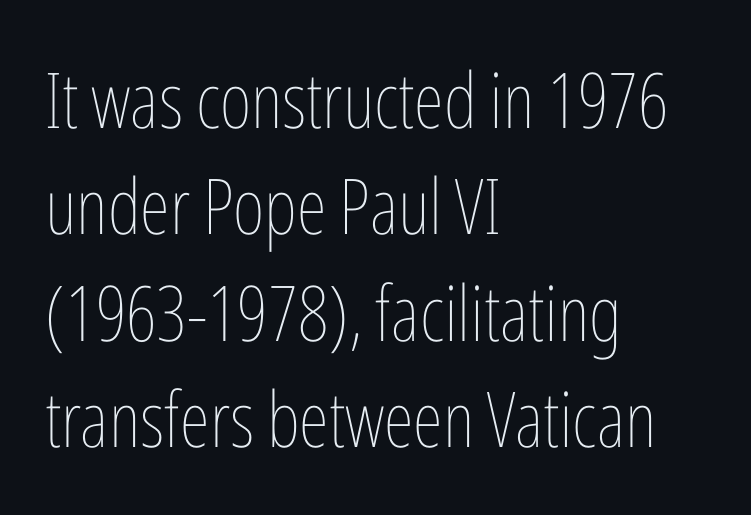
{"italic": "no", "bold": "no", "weight": "thin", "width": "condensed", "stroke_contrast": "low", "x_height": "medium", "monospaced": "no", "underline": "no", "align": "left", "line_spacing": "normal", "line_spacing_ratio": 1.38, "letter_spacing": "normal", "letter_spacing_em": 0.0, "glyph_px": 77}
